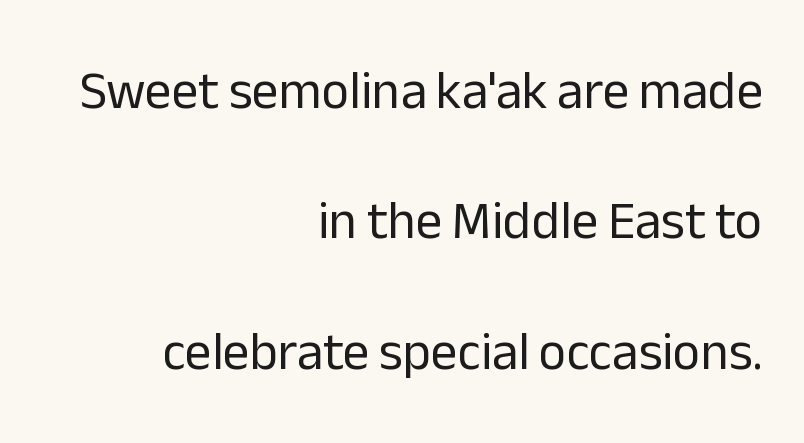
{"serif": "no", "italic": "no", "bold": "no", "weight": "regular", "width": "normal", "stroke_contrast": "low", "x_height": "medium", "monospaced": "no", "underline": "no", "align": "right", "line_spacing": "loose", "line_spacing_ratio": 2.46, "letter_spacing": "normal", "letter_spacing_em": 0.0, "glyph_px": 53}
